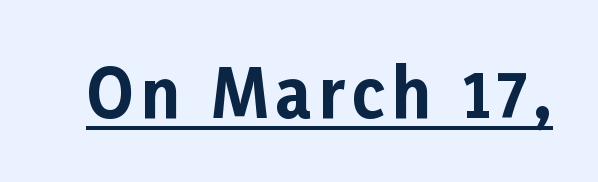
Notice how the stems are strictly vertical — no italics here. Unlike a traditional serif, this face leaves its strokes unadorned. In designer terms, the underline attribute is active on this setting. Note the varied advance widths — an 'i' is clearly narrower than an 'm'. I'd describe the lettering as bold — thick and assertive.
